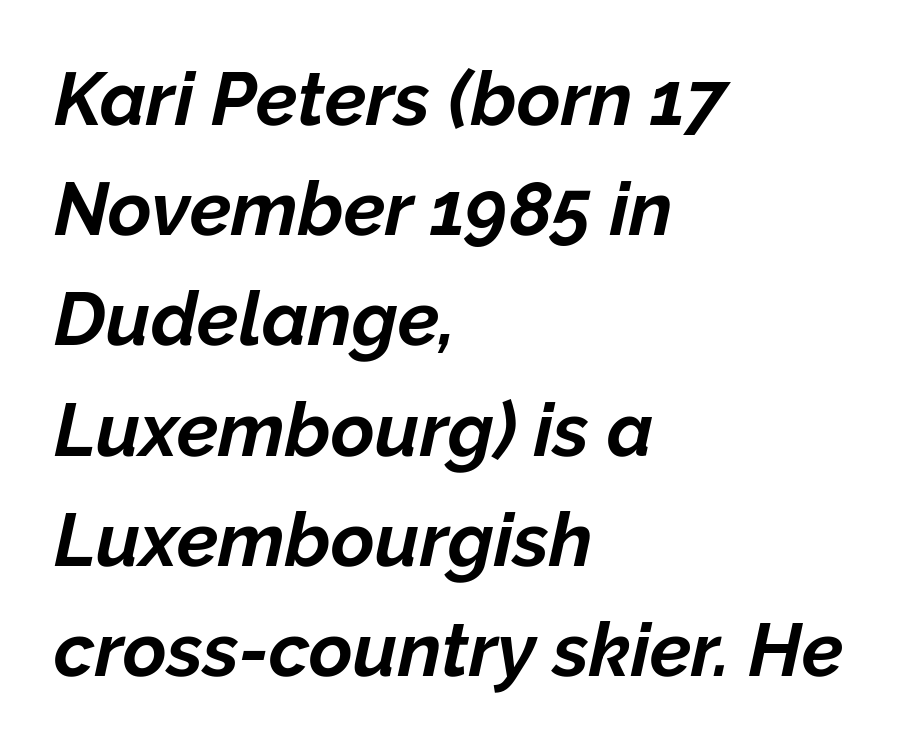
The characters look thick and weighty, a clear bold. Looks like regular typesetting: each glyph gets only the width it needs. The passage shown leans; its letterforms are oblique. This sample keeps an unexceptional amount of space between lines. Default kerning and tracking; the words read as compact shapes.
